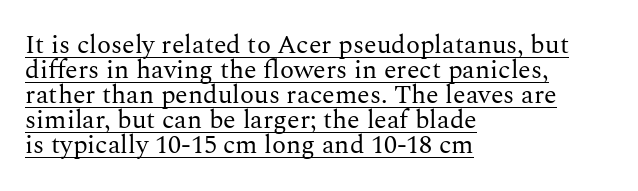
Characters follow at the spacing the type designer built in. Rows of type sit shoulder to shoulder in the vertical direction. Emphasis is given by a line drawn under the lettering. The weight would be labelled regular, book, light, or lighter still. The lines are quadded left. Quick note: not italic, upright.
